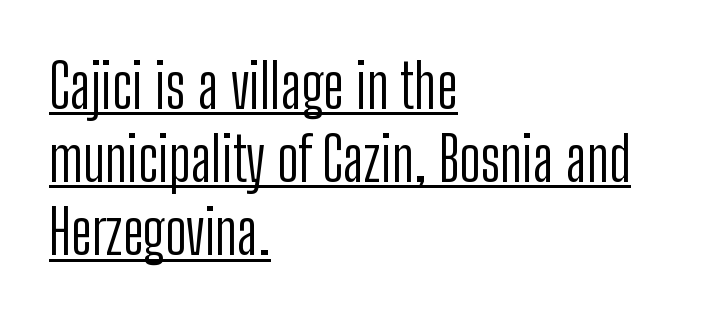
Q: Is the text bold? A: No.
Q: Is the text italic (slanted)? A: No, it is upright.
Q: Is the typeface a serif or a sans-serif typeface? A: Sans-serif.
Q: Is the text underlined? A: Yes.
Q: How is the paragraph aligned? A: Left-aligned.
Q: Is the spacing between letters normal or unusually wide? A: Normal.
Q: Width (condensed, normal, or wide)? A: Condensed.
Q: Stroke contrast? A: Low.
Q: x-height? A: Medium.
Q: Monospaced? A: No.
